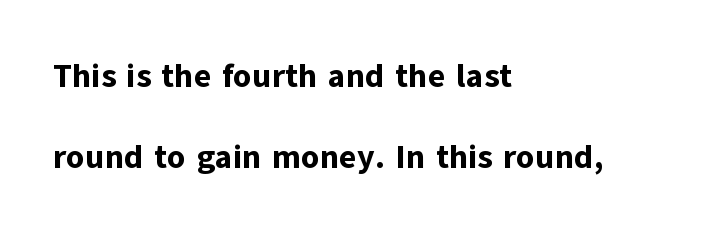
Stroke thickness is high; the sample reads as a true bold. Each letter keeps its own natural width here, so spacing adapts to shape. A roman cut, with each character standing at attention. Words float on clear page, feet unadorned. The compositor pushed each line to the left boundary.
